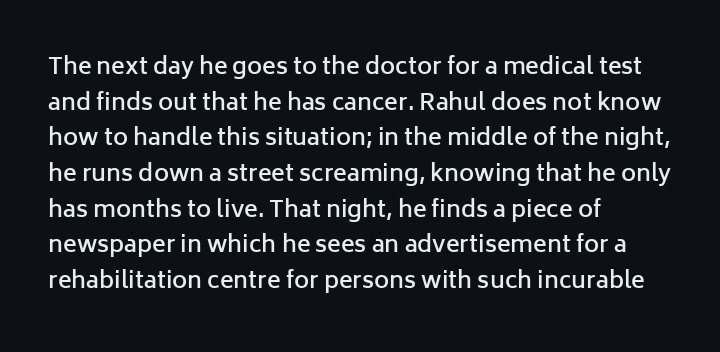
Q: Is the text bold? A: Semi-bold.
Q: Is the text italic (slanted)? A: No, it is upright.
Q: Is the text underlined? A: No.
Q: How is the paragraph aligned? A: Left-aligned.
Q: Is the spacing between letters normal or unusually wide? A: Normal.
Q: Is the spacing between lines tight, normal or loose? A: Normal.
